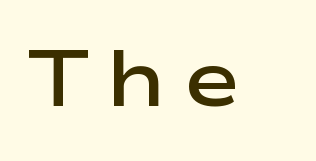
Q: Is the text bold? A: Semi-bold.
Q: Is the text italic (slanted)? A: No, it is upright.
Q: Is the typeface a serif or a sans-serif typeface? A: Sans-serif.
Q: Is the text underlined? A: No.
Q: Is the spacing between letters normal or unusually wide? A: Unusually wide.
Q: Width (condensed, normal, or wide)? A: Wide.
Q: Stroke contrast? A: Low.
Q: x-height? A: Medium.
Q: Monospaced? A: No.
